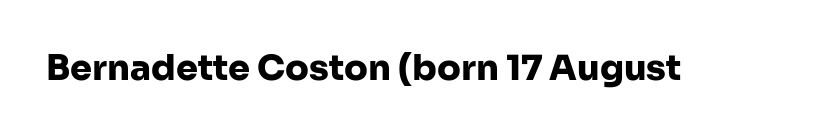
{"serif": "no", "italic": "no", "bold": "yes", "weight": "heavy", "width": "normal", "stroke_contrast": "low", "x_height": "medium", "monospaced": "no", "underline": "no", "letter_spacing": "normal", "letter_spacing_em": 0.0, "glyph_px": 35}
